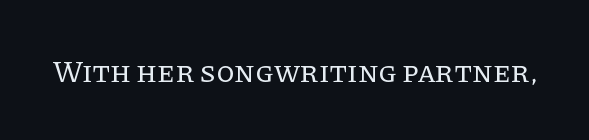
The area under the type is left untouched. A typesetter would mark this as roman, not italic. There is no visible air inserted between adjacent glyphs. The font family rendered here belongs to the serif group. Looks like regular typesetting: each glyph gets only the width it needs. The characters are drawn with everyday or finer stroke widths.
